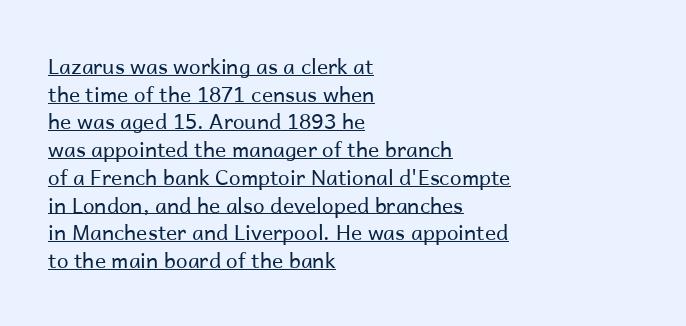
Q: Is the text bold? A: No.
Q: Is the text italic (slanted)? A: No, it is upright.
Q: Is the text underlined? A: Yes.
Q: How is the paragraph aligned? A: Left-aligned.
Q: Is the spacing between letters normal or unusually wide? A: Normal.
Q: Is the spacing between lines tight, normal or loose? A: Normal.
